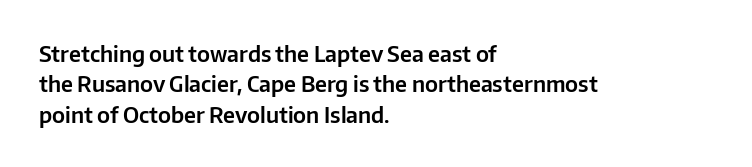
Q: Is the text italic (slanted)? A: No, it is upright.
Q: Is the text underlined? A: No.
Q: How is the paragraph aligned? A: Left-aligned.
Q: Is the spacing between letters normal or unusually wide? A: Normal.
Q: Is the spacing between lines tight, normal or loose? A: Normal.
